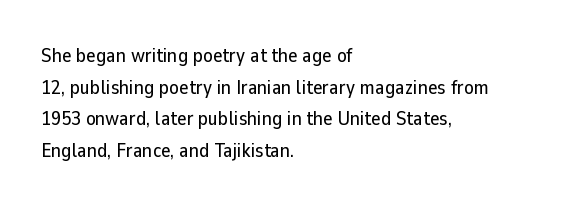
Q: Is the text italic (slanted)? A: No, it is upright.
Q: Is the text underlined? A: No.
Q: How is the paragraph aligned? A: Left-aligned.
Q: Is the spacing between letters normal or unusually wide? A: Normal.
Q: Is the spacing between lines tight, normal or loose? A: Normal.
